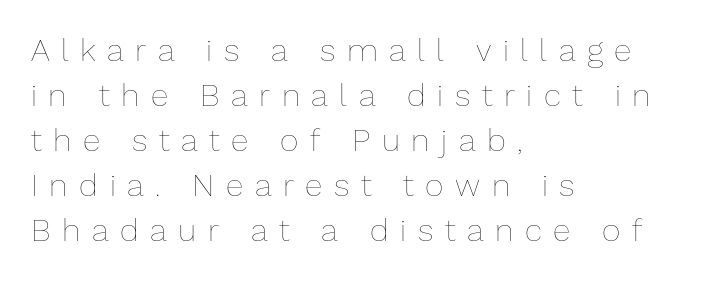
Q: Is the text bold? A: No.
Q: Is the text italic (slanted)? A: No, it is upright.
Q: Is the text underlined? A: No.
Q: How is the paragraph aligned? A: Left-aligned.
Q: Is the spacing between letters normal or unusually wide? A: Unusually wide.
Q: Is the spacing between lines tight, normal or loose? A: Normal.
Q: Width (condensed, normal, or wide)? A: Normal.
Q: Stroke contrast? A: Low.
Q: x-height? A: Medium.
Q: Monospaced? A: No.
